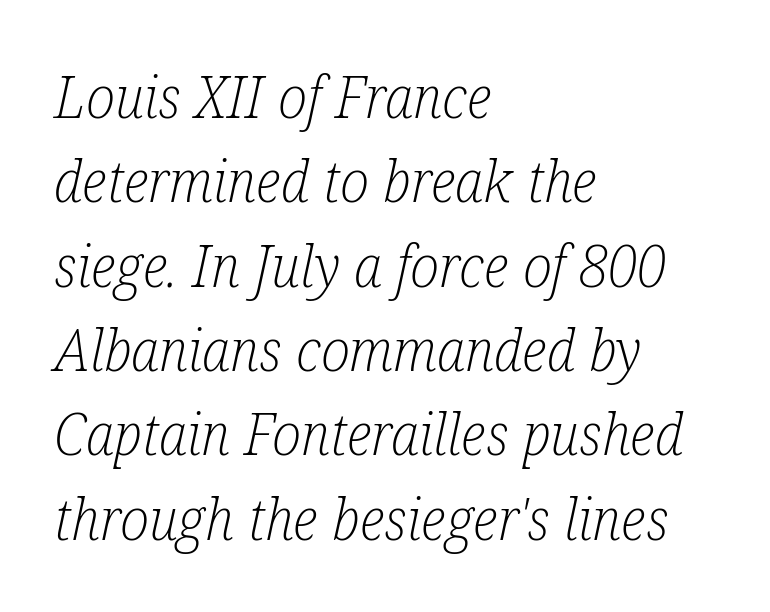
{"serif": "yes", "italic": "yes", "lean": "right", "slant_degrees": 12, "bold": "no", "weight": "light", "width": "condensed", "stroke_contrast": "low", "x_height": "medium", "monospaced": "no", "underline": "no", "align": "left", "line_spacing": "normal", "line_spacing_ratio": 1.43, "letter_spacing": "normal", "letter_spacing_em": 0.0, "glyph_px": 59}
